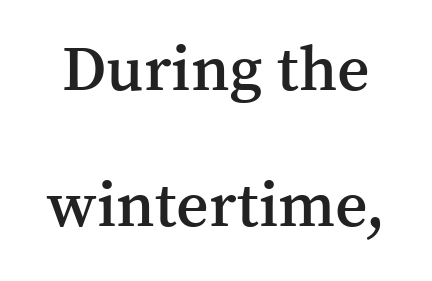
These lines stand farther apart than default settings would place them. Spacing between characters is what you'd get straight out of the box. Heft: intermediate — a semibold. The font family rendered here belongs to the serif group. Glance below the letters and you will spot only blank space.
